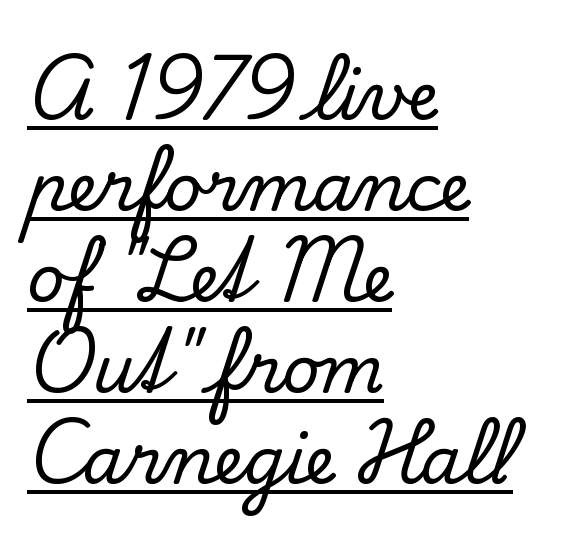
Horizontally, the lines are justified to the leading edge only. The rows are spaced the way most documents space them. I'd call this a serif setting — the letters wear small feet. You can see a thin bar hugging the bottom of the glyphs.
